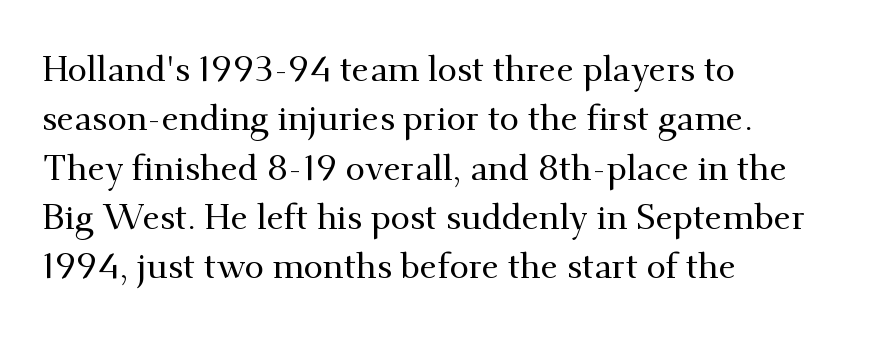
{"serif": "yes", "italic": "no", "width": "normal", "stroke_contrast": "medium", "x_height": "small", "monospaced": "no", "underline": "no", "align": "left", "line_spacing": "normal", "line_spacing_ratio": 1.41, "letter_spacing": "normal", "letter_spacing_em": 0.0, "glyph_px": 35}
